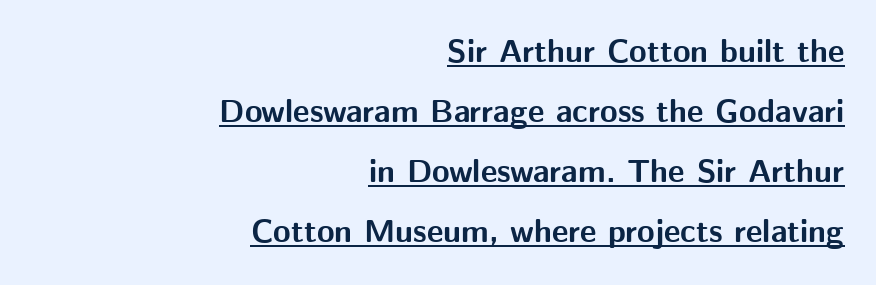
{"serif": "no", "italic": "no", "bold": "yes", "weight": "bold", "width": "normal", "stroke_contrast": "medium", "x_height": "medium", "monospaced": "no", "underline": "yes", "align": "right", "line_spacing_ratio": 1.87, "letter_spacing": "normal", "letter_spacing_em": 0.0, "glyph_px": 32}
